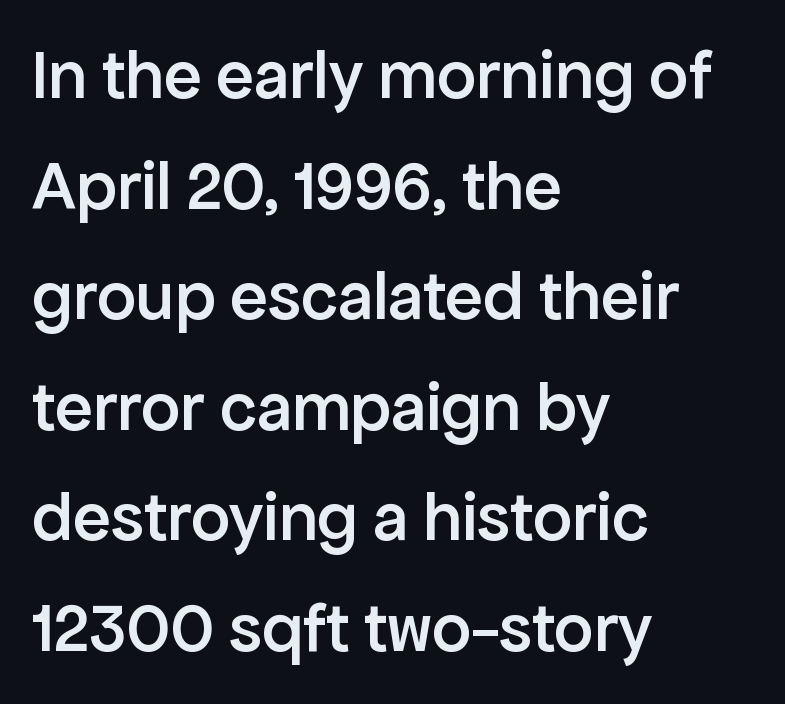
Q: Is the text bold? A: Semi-bold.
Q: Is the text italic (slanted)? A: No, it is upright.
Q: Is the typeface a serif or a sans-serif typeface? A: Sans-serif.
Q: Is the text underlined? A: No.
Q: How is the paragraph aligned? A: Left-aligned.
Q: Is the spacing between letters normal or unusually wide? A: Normal.
Q: Is the spacing between lines tight, normal or loose? A: Normal.
Q: Width (condensed, normal, or wide)? A: Normal.
Q: Stroke contrast? A: Low.
Q: x-height? A: Medium.
Q: Monospaced? A: No.
